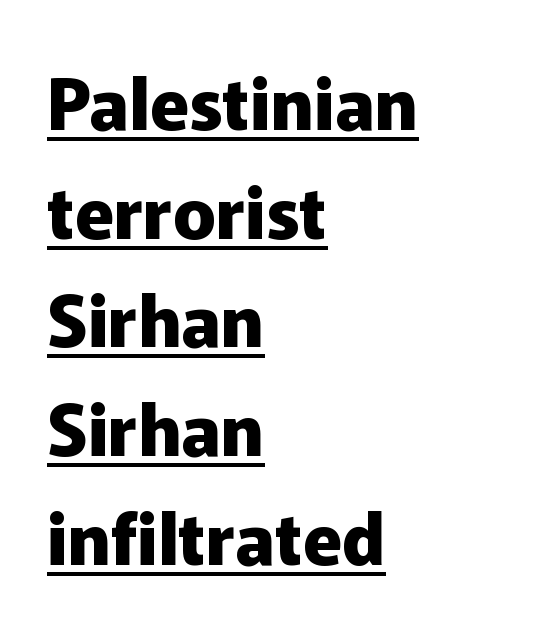
{"serif": "no", "italic": "no", "bold": "yes", "weight": "heavy", "width": "normal", "stroke_contrast": "low", "x_height": "medium", "monospaced": "no", "underline": "yes", "align": "left", "line_spacing": "normal", "line_spacing_ratio": 1.53, "letter_spacing": "normal", "letter_spacing_em": 0.0, "glyph_px": 71}
